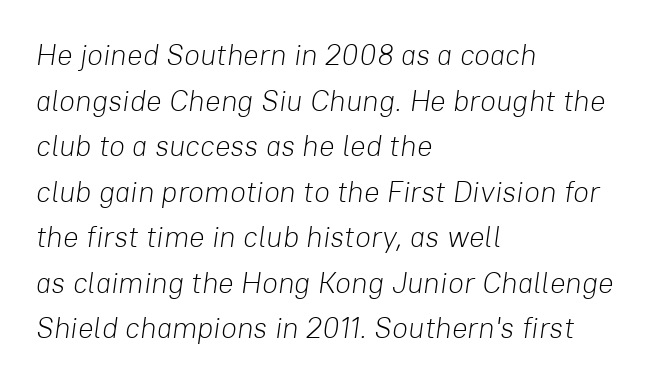
Horizontal alignment here is leftward, the default for most running prose. Whoever set this chose a conventional vertical rhythm. Every character sits at an angle, as italics do. The gap between lines stays unmarked. Is this a fixed-width face? No — the glyphs have proportional, varying widths. Students, note that the glyphs here touch the page at normal intervals.
